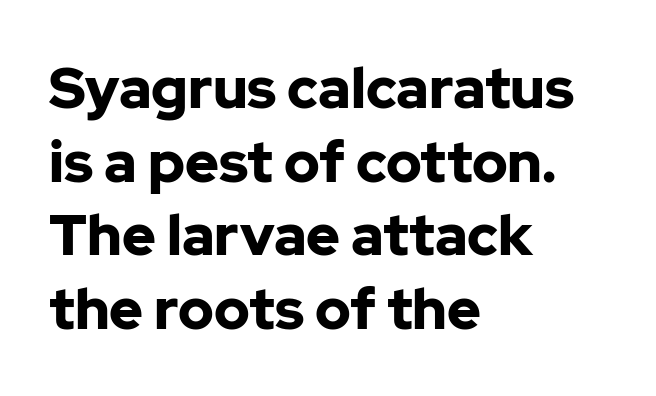
{"serif": "no", "italic": "no", "bold": "yes", "weight": "bold", "width": "normal", "stroke_contrast": "low", "x_height": "medium", "monospaced": "no", "underline": "no", "align": "left", "line_spacing": "normal", "line_spacing_ratio": 1.29, "letter_spacing": "normal", "letter_spacing_em": 0.0, "glyph_px": 57}
